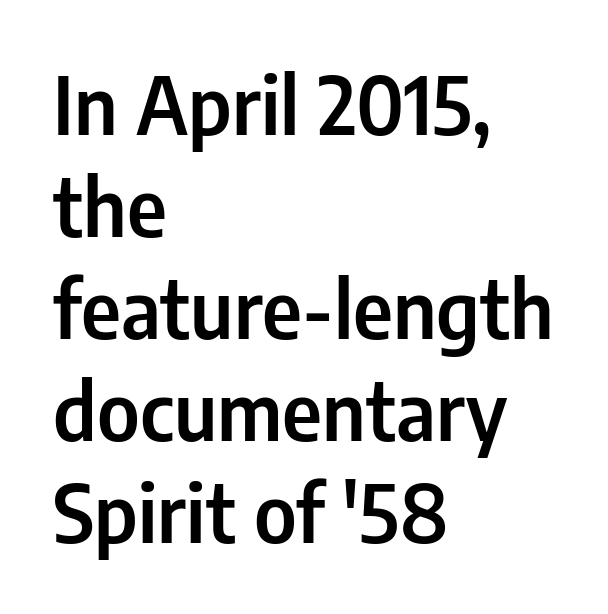
The image shows 79 px condensed sans-serif type, upright; set left-aligned, normal line spacing (1.29x), normal letter spacing, not underlined; low stroke contrast and a medium x-height.
